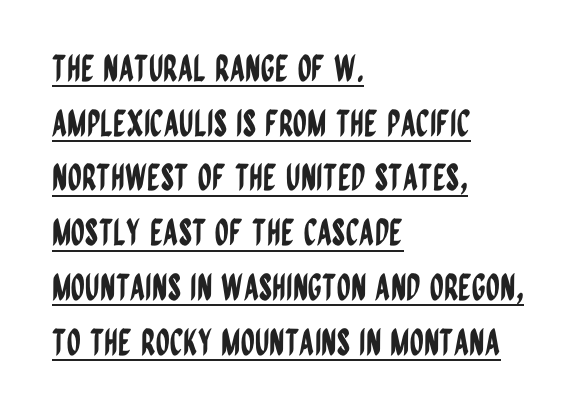
Q: Is the text italic (slanted)? A: No, it is upright.
Q: Is the typeface a serif or a sans-serif typeface? A: Sans-serif.
Q: Is the text underlined? A: Yes.
Q: How is the paragraph aligned? A: Left-aligned.
Q: Is the spacing between letters normal or unusually wide? A: Normal.
Q: Is the spacing between lines tight, normal or loose? A: Normal.
Q: Width (condensed, normal, or wide)? A: Condensed.
Q: Stroke contrast? A: Low.
Q: x-height? A: Large.
Q: Monospaced? A: No.
